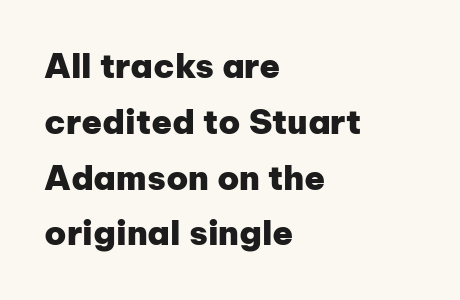
Q: Is the text bold? A: Yes.
Q: Is the text italic (slanted)? A: No, it is upright.
Q: Is the typeface a serif or a sans-serif typeface? A: Sans-serif.
Q: Is the text underlined? A: No.
Q: How is the paragraph aligned? A: Left-aligned.
Q: Is the spacing between letters normal or unusually wide? A: Normal.
Q: Is the spacing between lines tight, normal or loose? A: Normal.
Q: Width (condensed, normal, or wide)? A: Normal.
Q: Stroke contrast? A: Low.
Q: x-height? A: Medium.
Q: Monospaced? A: No.
